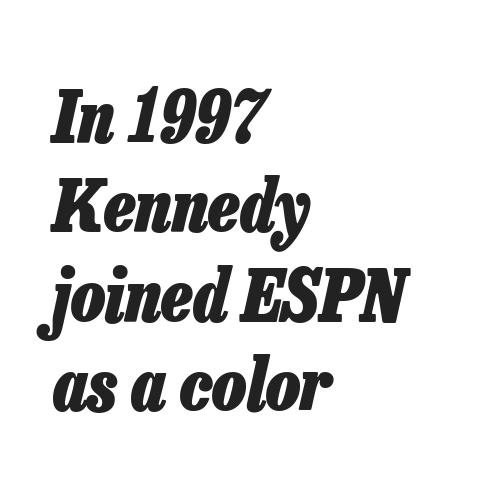
Teacher's note: observe the even left margin — that is flush-left alignment. A bare baseline throughout the passage. Is the type bold? Yes — the strokes are clearly thick and heavy. Designer's note — italics engaged. Compared with typical body copy, the letter spacing here is the same. Varying glyph widths throughout — classic text-font behaviour.
